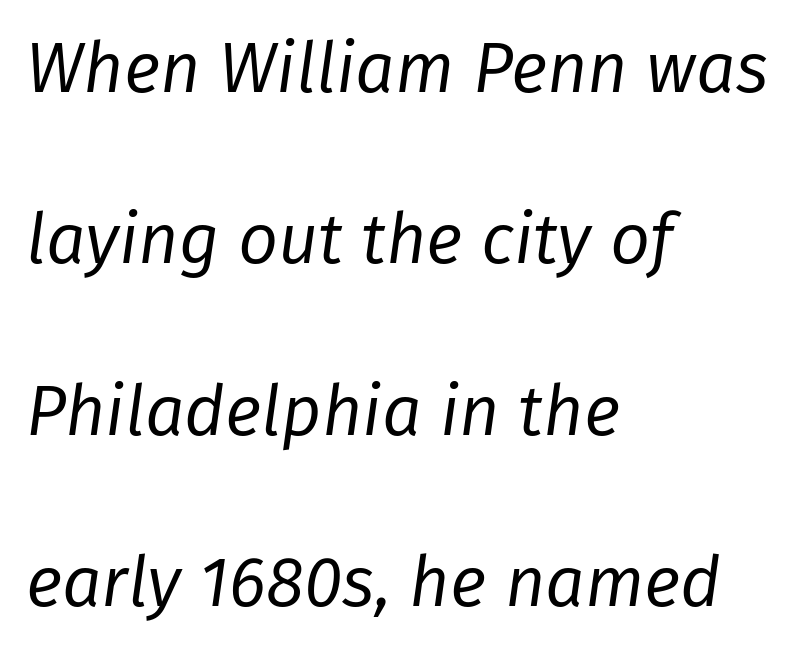
The image shows 70 px regular-weight type, italic (leaning right); set left-aligned, loose line spacing (2.45x), normal letter spacing, not underlined; low stroke contrast and a medium x-height.
